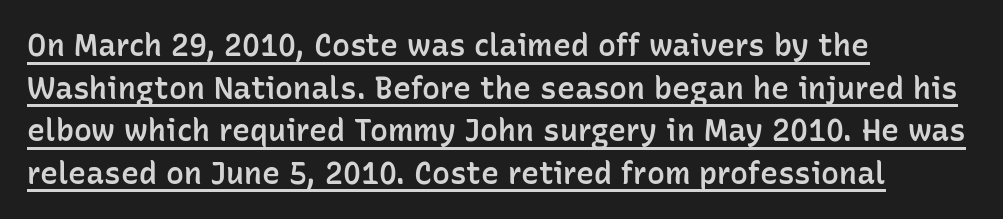
Does a line run under the words? Yes, clearly. Leading matches the norm, producing a regular column. The strokes are fattened partway — semibold, not bold. Visually the block forms a straight wall on the left and a jagged coastline on the right.
